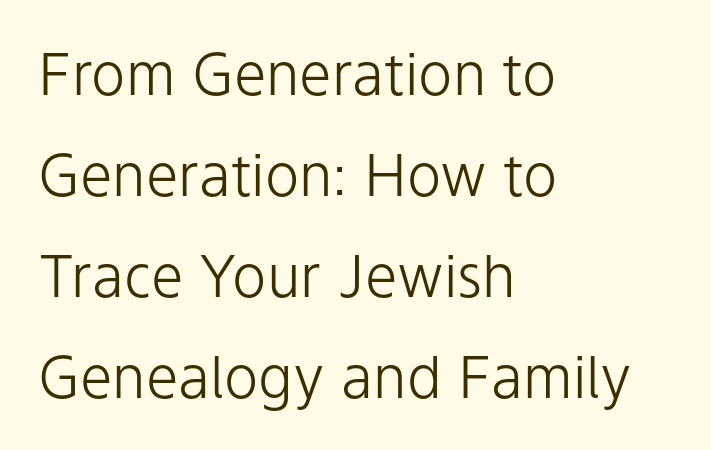
The image shows 58 px light sans-serif type, upright; set left-aligned, line spacing 1.74x, normal letter spacing, not underlined; low stroke contrast and a medium x-height.
